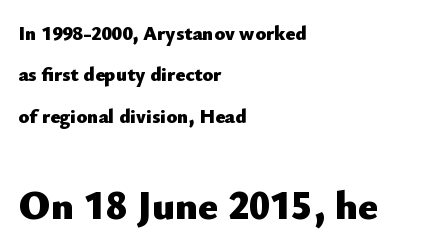
Q: Is the text bold? A: Yes.
Q: Is the text italic (slanted)? A: No, it is upright.
Q: Is the typeface a serif or a sans-serif typeface? A: Sans-serif.
Q: Is the text underlined? A: No.
Q: How is the paragraph aligned? A: Left-aligned.
Q: Is the spacing between letters normal or unusually wide? A: Normal.
Q: Is the spacing between lines tight, normal or loose? A: Loose.
Q: Which block of text is set in a larger size, the first (top) or the second (bottom)? A: The second (bottom) one.
Q: Width (condensed, normal, or wide)? A: Normal.
Q: Stroke contrast? A: Low.
Q: x-height? A: Small.
Q: Monospaced? A: No.
